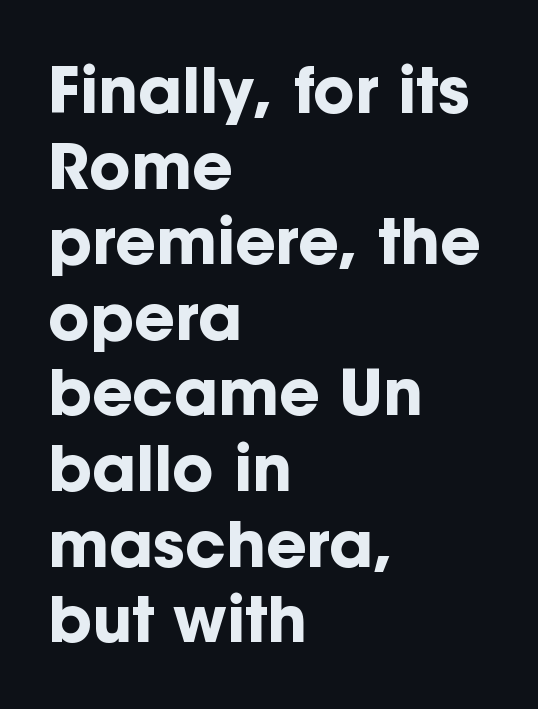
Q: Is the text bold? A: Yes.
Q: Is the text italic (slanted)? A: No, it is upright.
Q: Is the typeface a serif or a sans-serif typeface? A: Sans-serif.
Q: Is the text underlined? A: No.
Q: How is the paragraph aligned? A: Left-aligned.
Q: Is the spacing between letters normal or unusually wide? A: Normal.
Q: Width (condensed, normal, or wide)? A: Normal.
Q: Stroke contrast? A: Low.
Q: x-height? A: Medium.
Q: Monospaced? A: No.
